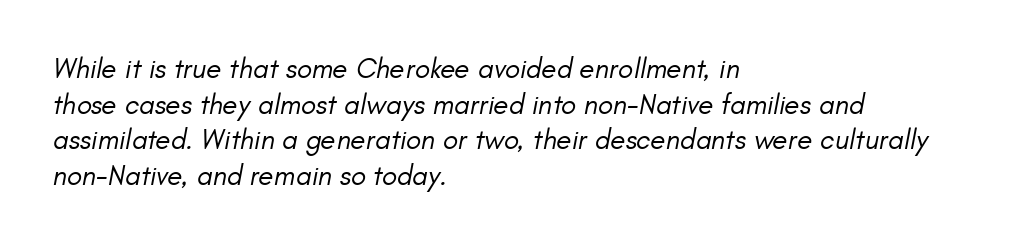
The font sits on the lighter half of the weight spectrum, regular included. The passage shown stacks its lines at a standard gap. Students, note that the glyphs here touch the page at normal intervals. Caption: multi-line text, flush left, ragged right. Unmarked baselines from the first word to the last. Slant detected: the letters are inclined.
